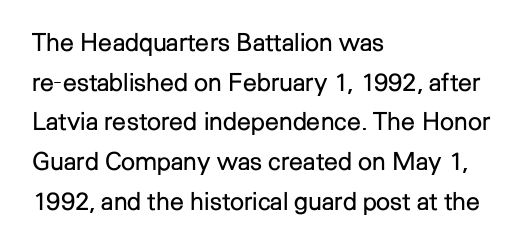
The image shows 25 px text type, upright; set left-aligned, normal line spacing (1.59x), normal letter spacing, not underlined.
